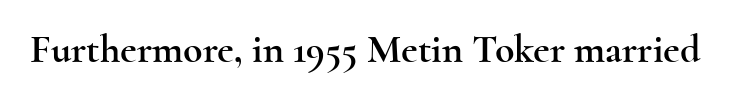
{"serif": "yes", "italic": "no", "width": "wide", "x_height": "small", "monospaced": "no", "underline": "no", "letter_spacing": "normal", "letter_spacing_em": 0.0, "glyph_px": 40}
